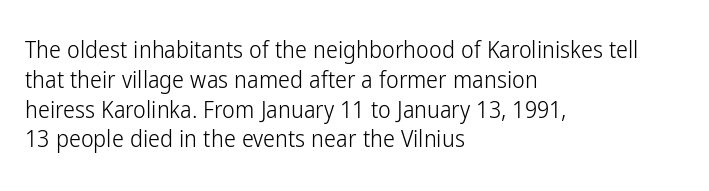
If you drew a line through each stem, it would be perfectly vertical. Tracking value appears to be zero — textbook default spacing. The rag falls on the right side of this text block. The face looks like a standard text weight, possibly lighter. The string is rendered with underlining switched off.
